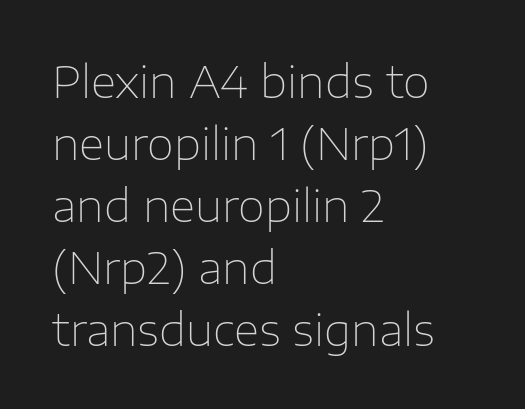
Q: Is the text bold? A: No.
Q: Is the text italic (slanted)? A: No, it is upright.
Q: Is the typeface a serif or a sans-serif typeface? A: Sans-serif.
Q: Is the text underlined? A: No.
Q: How is the paragraph aligned? A: Left-aligned.
Q: Is the spacing between letters normal or unusually wide? A: Normal.
Q: Is the spacing between lines tight, normal or loose? A: Normal.
Q: Width (condensed, normal, or wide)? A: Normal.
Q: Stroke contrast? A: Low.
Q: x-height? A: Medium.
Q: Monospaced? A: No.
